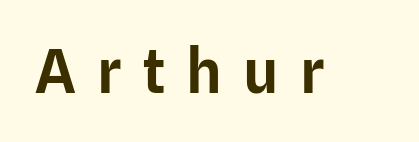
{"serif": "no", "italic": "no", "width": "normal", "stroke_contrast": "low", "x_height": "medium", "monospaced": "no", "underline": "no", "letter_spacing": "wide", "letter_spacing_em": 0.35, "glyph_px": 60}
